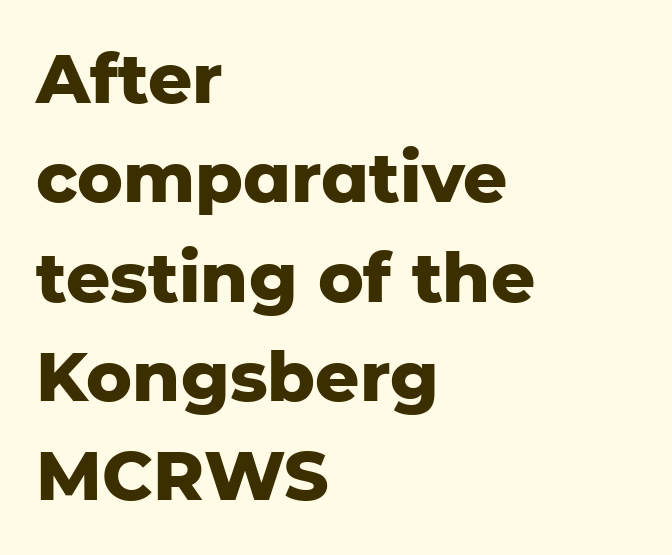
{"serif": "no", "italic": "no", "bold": "yes", "weight": "heavy", "width": "normal", "stroke_contrast": "low", "x_height": "medium", "monospaced": "no", "underline": "no", "align": "left", "line_spacing": "normal", "line_spacing_ratio": 1.44, "letter_spacing": "normal", "letter_spacing_em": 0.0, "glyph_px": 69}
